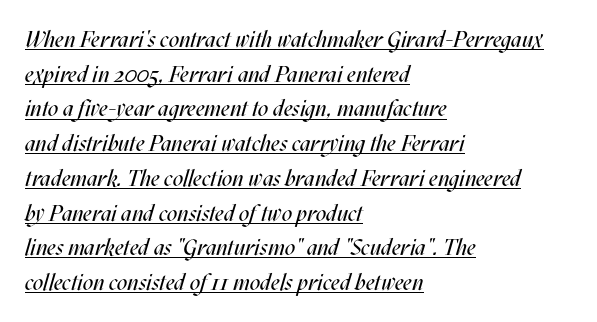
The image shows 23 px text type, italic (leaning right); set left-aligned, normal line spacing (1.51x), normal letter spacing, underlined.
